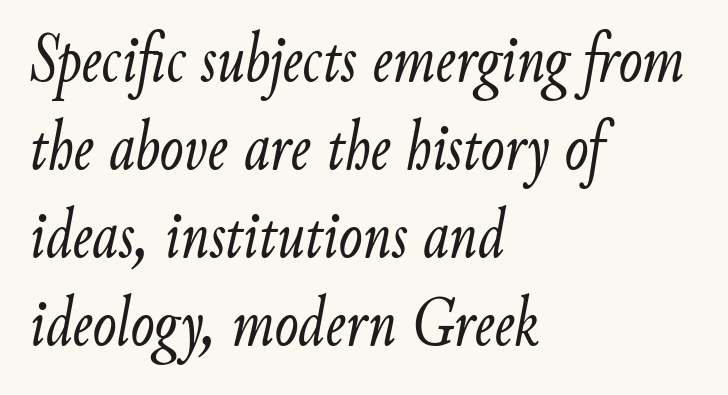
The image shows 71 px light, condensed type, italic (leaning right); set left-aligned, line spacing 1.24x, normal letter spacing, not underlined; low stroke contrast and a small x-height.
